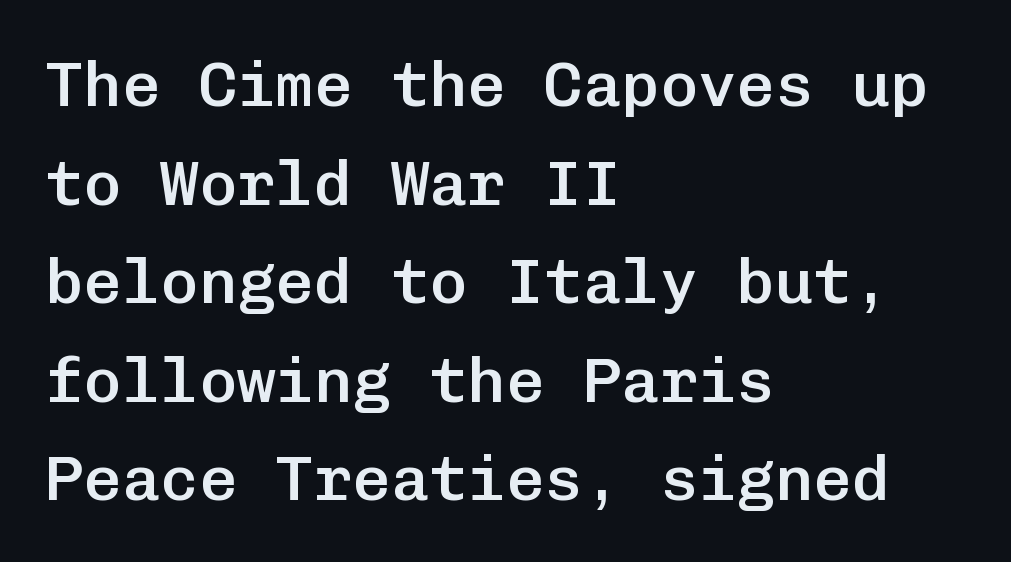
The image shows 64 px semibold sans-serif type, upright, monospaced; set left-aligned, normal line spacing (1.54x), normal letter spacing, not underlined; low stroke contrast and a medium x-height.
